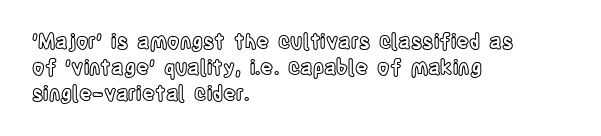
The image shows 20 px text type, upright; set left-aligned, normal line spacing (1.29x), normal letter spacing, not underlined.
